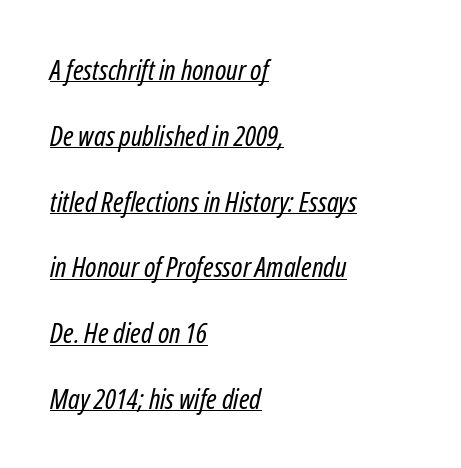
{"italic": "yes", "lean": "right", "slant_degrees": 12, "bold": "no", "weight": "regular", "width": "condensed", "stroke_contrast": "low", "x_height": "medium", "monospaced": "no", "underline": "yes", "align": "left", "line_spacing": "loose", "line_spacing_ratio": 2.35, "letter_spacing": "normal", "letter_spacing_em": 0.0, "glyph_px": 28}
